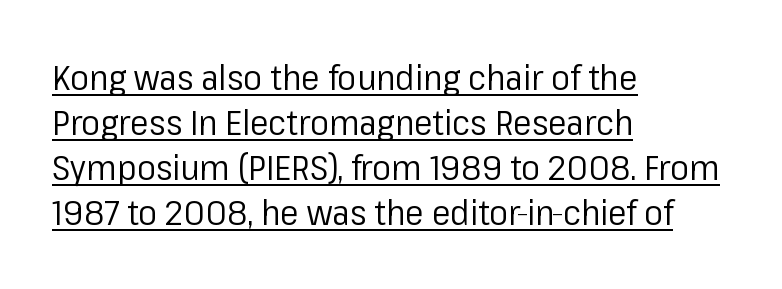
The image shows 35 px regular-weight sans-serif type, upright; set left-aligned, normal line spacing (1.29x), normal letter spacing, underlined; low stroke contrast and a medium x-height.
